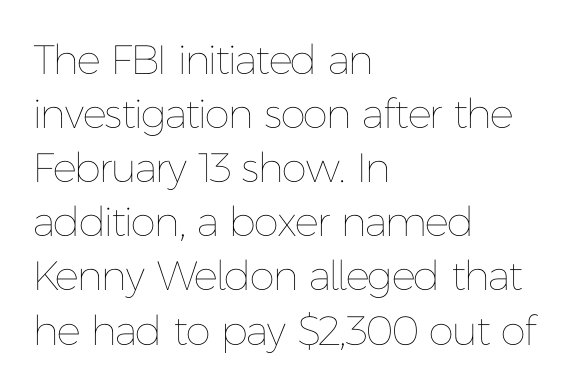
Heft: none added — not bold. Plain, unruled lines of type. A normal amount of white space separates one row of letters from the next. Where is the straight margin? On the left. Characters follow at the spacing the type designer built in. Varying glyph widths throughout — classic text-font behaviour.
